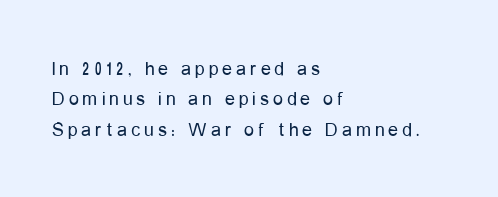
The image shows 20 px text type, upright; set left-aligned, normal line spacing (1.52x), unusually wide letter spacing (+0.2 em), not underlined.
